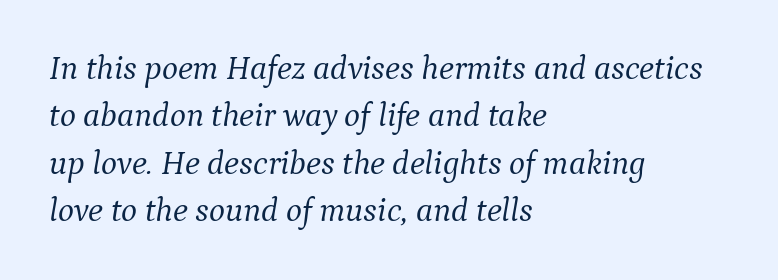
{"serif": "yes", "italic": "yes", "lean": "right", "slant_degrees": 9, "bold": "no", "weight": "light", "width": "normal", "stroke_contrast": "medium", "x_height": "medium", "monospaced": "no", "underline": "no", "align": "left", "line_spacing": "normal", "line_spacing_ratio": 1.39, "letter_spacing": "normal", "letter_spacing_em": 0.0, "glyph_px": 34}
